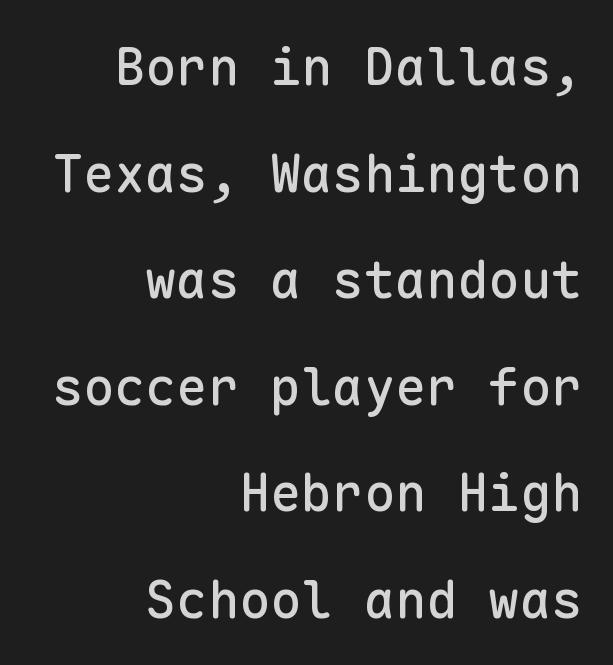
The image shows 52 px sans-serif type, upright, monospaced; set right-aligned, loose line spacing (2.05x), normal letter spacing, not underlined; low stroke contrast and a medium x-height.
